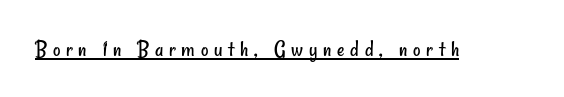
The image shows 23 px text type; set unusually wide letter spacing (+0.25 em), underlined.
